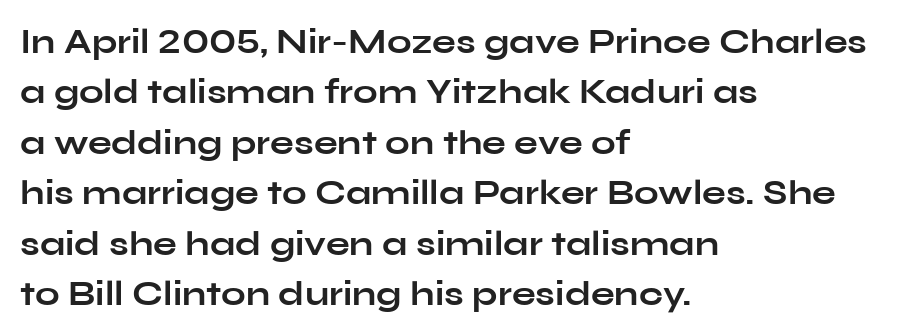
{"serif": "no", "italic": "no", "bold": "yes", "weight": "bold", "width": "wide", "stroke_contrast": "low", "x_height": "medium", "monospaced": "no", "underline": "no", "align": "left", "line_spacing": "normal", "line_spacing_ratio": 1.44, "letter_spacing": "normal", "letter_spacing_em": 0.0, "glyph_px": 35}
